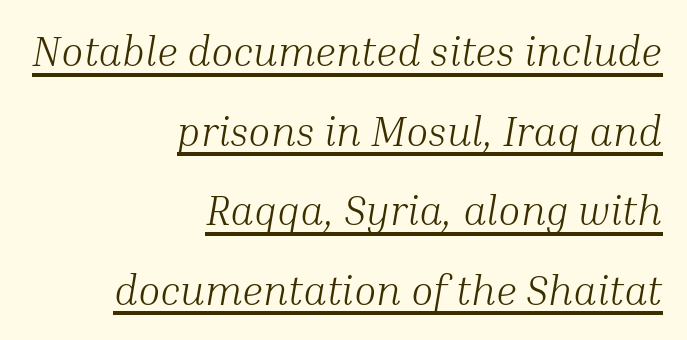
Style check: oblique. Letters have the restrained weight of plain body copy at most. Standard letterfit; no display-style spreading of the glyphs. The compositor pushed each line to the right boundary. Check the space under the baseline: a stroke is drawn there.
